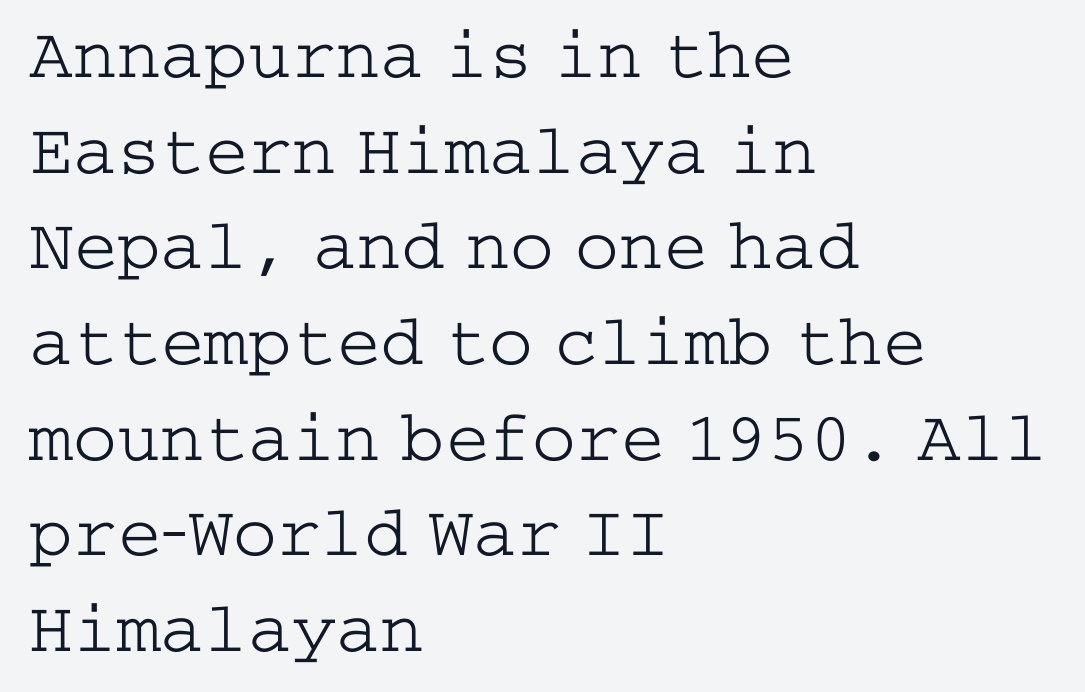
Q: Is the text bold? A: No.
Q: Is the text italic (slanted)? A: No, it is upright.
Q: Is the typeface a serif or a sans-serif typeface? A: Serif.
Q: Is the text underlined? A: No.
Q: How is the paragraph aligned? A: Left-aligned.
Q: Is the spacing between letters normal or unusually wide? A: Normal.
Q: Is the spacing between lines tight, normal or loose? A: Normal.
Q: Width (condensed, normal, or wide)? A: Wide.
Q: Stroke contrast? A: Low.
Q: x-height? A: Medium.
